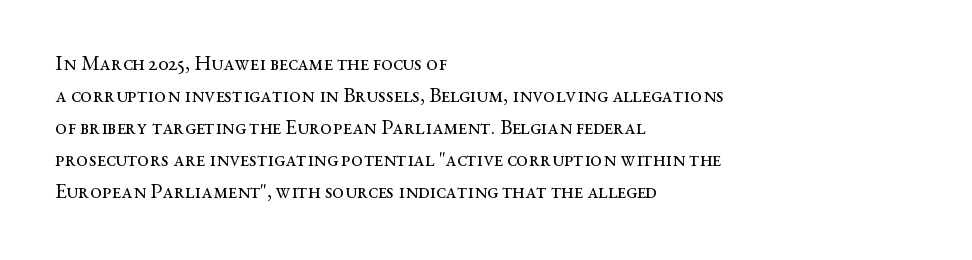
Vertical strokes here are truly vertical. The paragraph has a hard left edge and a soft right edge. The rendering uses a moderate line-height, typical for paragraphs. The cut favours lightness, reaching ordinary text weight at its darkest.
